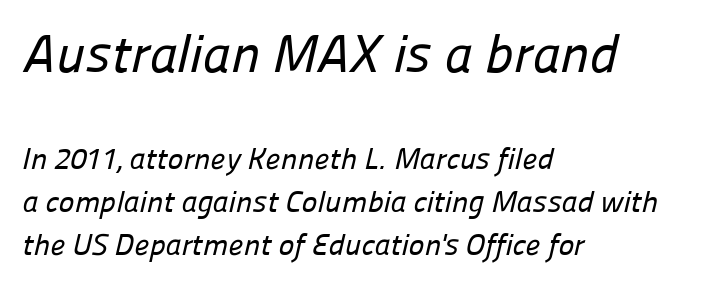
The image shows 53 px sans-serif type; set left-aligned, normal line spacing (1.44x), normal letter spacing, not underlined; the first (top) block is 1.77x larger; low stroke contrast and a medium x-height.
